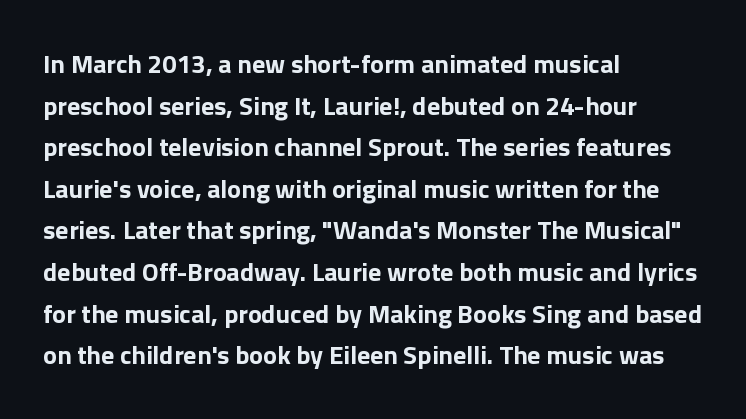
The image shows 26 px bold type, upright; set left-aligned, normal line spacing (1.6x), normal letter spacing, not underlined.
